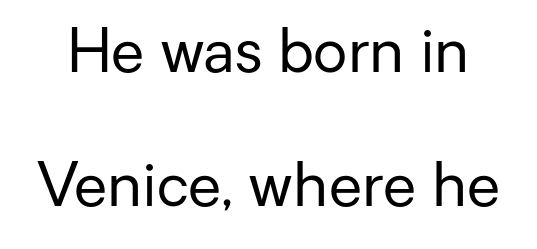
Q: Is the text bold? A: No.
Q: Is the text italic (slanted)? A: No, it is upright.
Q: Is the typeface a serif or a sans-serif typeface? A: Sans-serif.
Q: Is the text underlined? A: No.
Q: Is the spacing between letters normal or unusually wide? A: Normal.
Q: Is the spacing between lines tight, normal or loose? A: Loose.
Q: Width (condensed, normal, or wide)? A: Normal.
Q: Stroke contrast? A: Low.
Q: x-height? A: Medium.
Q: Monospaced? A: No.
